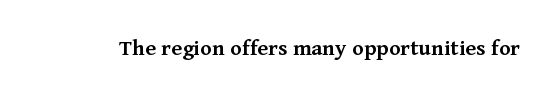
The image shows 24 px text type, upright; set normal letter spacing, not underlined.
